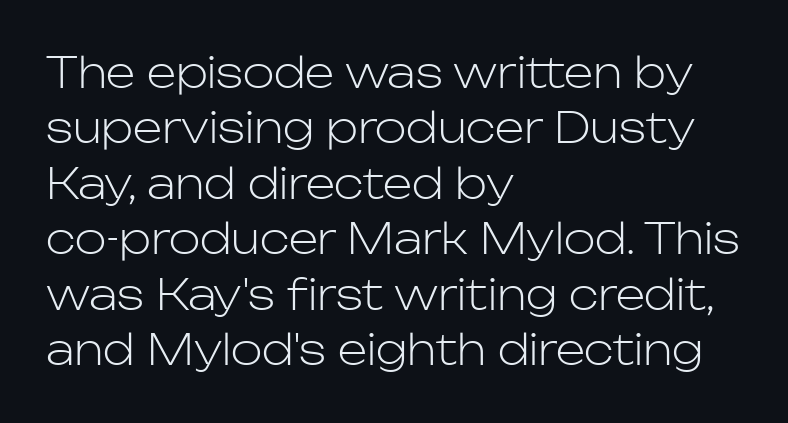
The image shows 42 px light sans-serif type, upright; set left-aligned, normal line spacing (1.32x), normal letter spacing, not underlined; low stroke contrast and a medium x-height.
